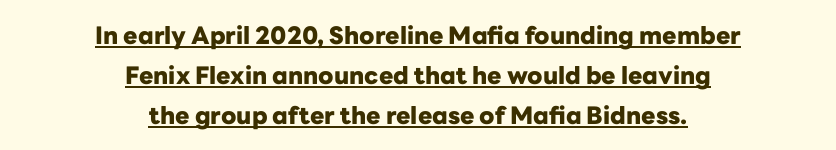
This sample carries an underscore along the baseline area. The strokes are fattened all the way to bold. Vertical strokes here are truly vertical. Baseline-to-baseline distance is the conventional proportion of letter height. The passage is arranged like a title page — every line centered. Spacing between characters is what you'd get straight out of the box.
